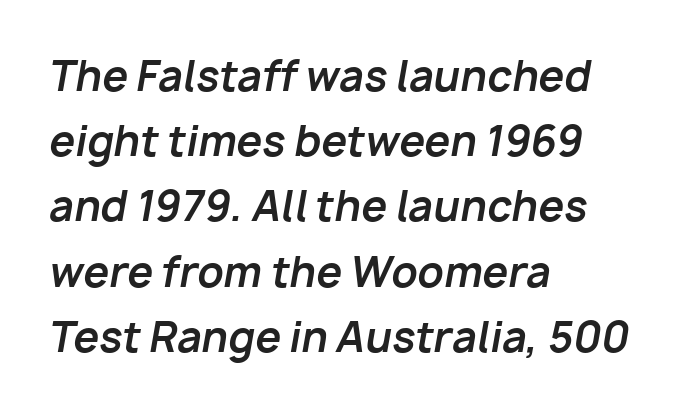
{"italic": "yes", "lean": "right", "slant_degrees": 10, "bold": "yes", "weight": "bold", "width": "normal", "stroke_contrast": "low", "x_height": "medium", "monospaced": "no", "underline": "no", "align": "left", "line_spacing": "normal", "line_spacing_ratio": 1.59, "letter_spacing": "normal", "letter_spacing_em": 0.0, "glyph_px": 41}
